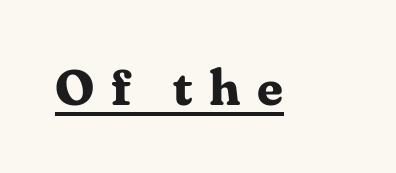
The image shows 51 px bold serif type, upright; set unusually wide letter spacing (+0.32 em), underlined; medium stroke contrast and a medium x-height.
